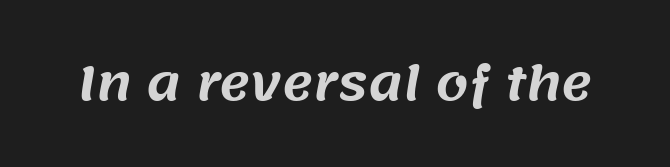
The text was rendered using a sans face with plain stroke endings. The rendering uses natural spacing where letterforms have individual widths. This rendering leaves character spacing at its baseline value. The gap between lines stays unmarked.
